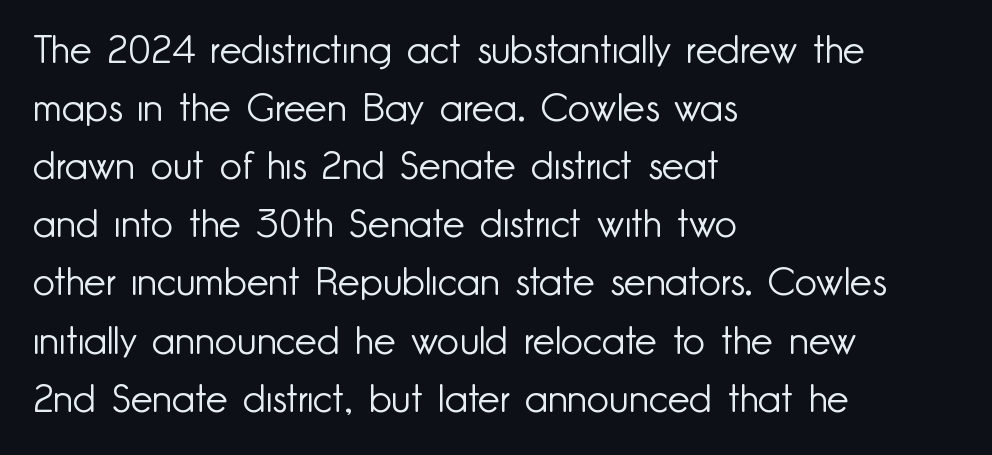
The image shows 39 px light sans-serif type, upright; set left-aligned, normal line spacing (1.49x), normal letter spacing, not underlined; low stroke contrast and a small x-height.
